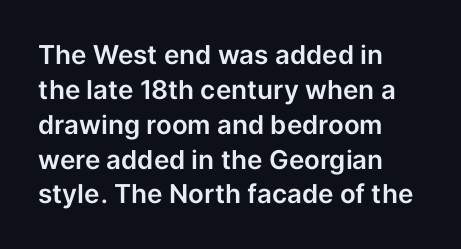
{"italic": "no", "underline": "no", "align": "left", "line_spacing": "normal", "line_spacing_ratio": 1.34, "letter_spacing": "normal", "letter_spacing_em": 0.0, "glyph_px": 26}
